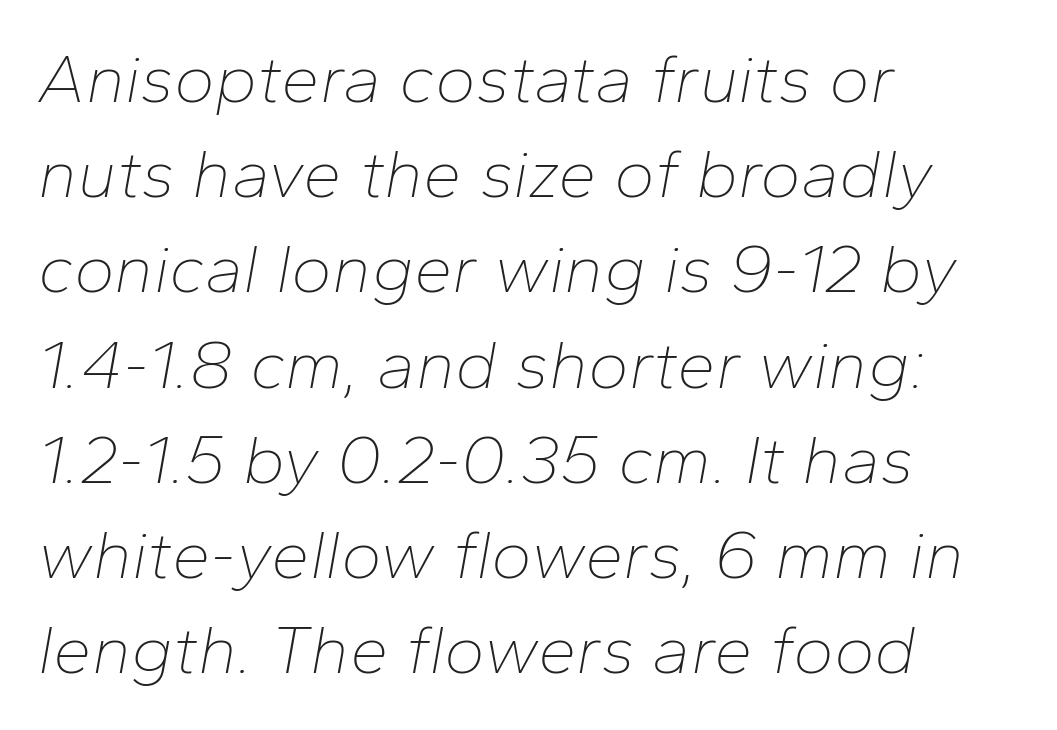
{"italic": "yes", "lean": "right", "slant_degrees": 10, "bold": "no", "weight": "thin", "width": "normal", "stroke_contrast": "low", "x_height": "medium", "monospaced": "no", "underline": "no", "align": "left", "line_spacing": "normal", "line_spacing_ratio": 1.38, "letter_spacing": "normal", "letter_spacing_em": 0.0, "glyph_px": 69}
